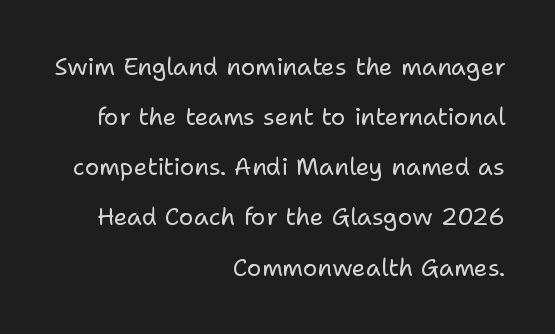
The image shows 24 px text type, upright; set right-aligned, loose line spacing (2.09x), normal letter spacing, not underlined.
